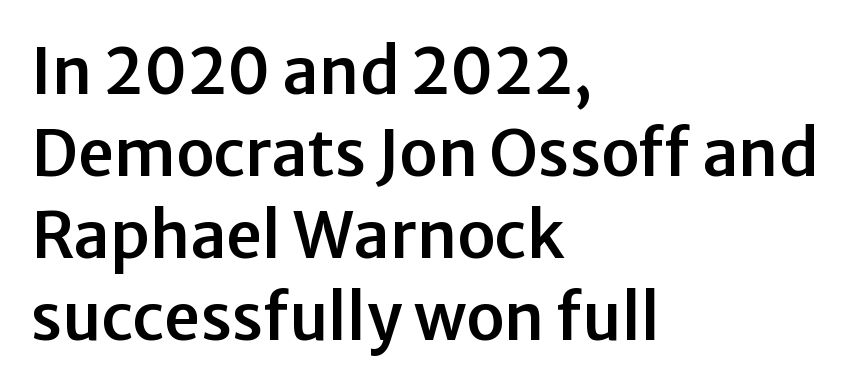
Tracking here is standard; glyphs follow each other at the usual distance. Whoever set this chose a conventional vertical rhythm. Is this a fixed-width face? No — the glyphs have proportional, varying widths. Descender tails drop into unmarked territory. This is roman type, the default non-slanted kind. These lines stack with their left ends in a neat column.
